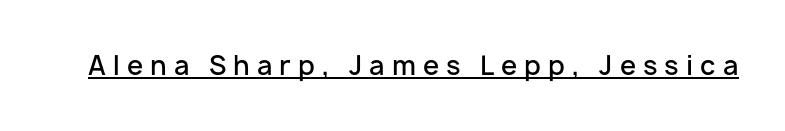
{"italic": "no", "bold": "semi", "underline": "yes", "letter_spacing": "wide", "letter_spacing_em": 0.27, "glyph_px": 26}
